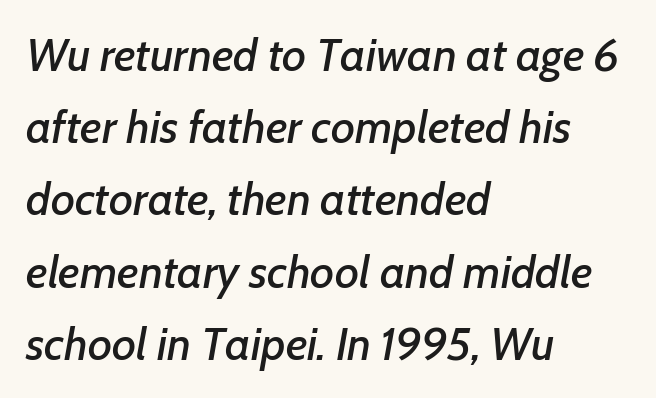
Honestly, the row spacing looks completely unremarkable. Descender tails drop into unmarked territory. Line starts are locked; line ends wander. Each word holds together tightly as a unit, with standard inter-letter gaps.
